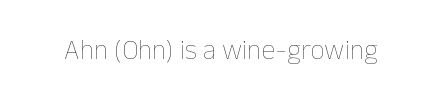
The image shows 28 px thin type, upright; set normal letter spacing, not underlined; low stroke contrast and a medium x-height.
